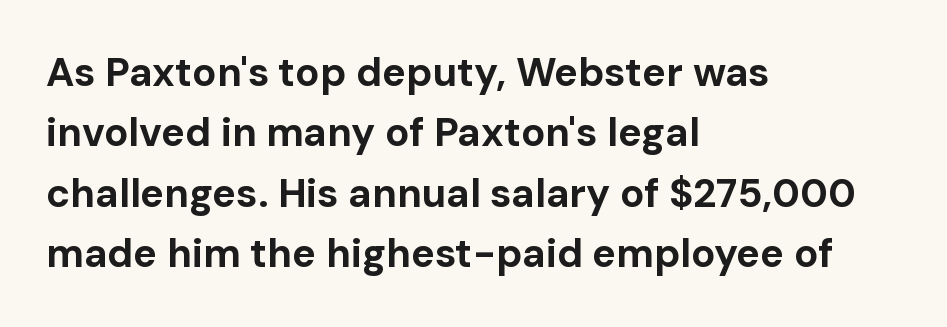
The image shows 40 px bold sans-serif type, upright; set left-aligned, normal line spacing (1.51x), normal letter spacing, not underlined; low stroke contrast and a medium x-height.
